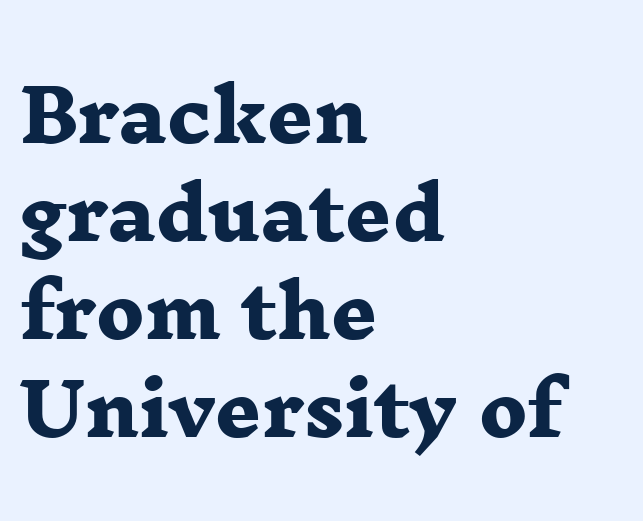
What kind of face is this? One with serifs. The lines sit at an ordinary, default distance from one another. The foot of each line stays bare and open. A typesetter would call this zero additional tracking. You could not count columns in this text — the font is proportionally spaced. Caption: multi-line text, flush left, ragged right.
